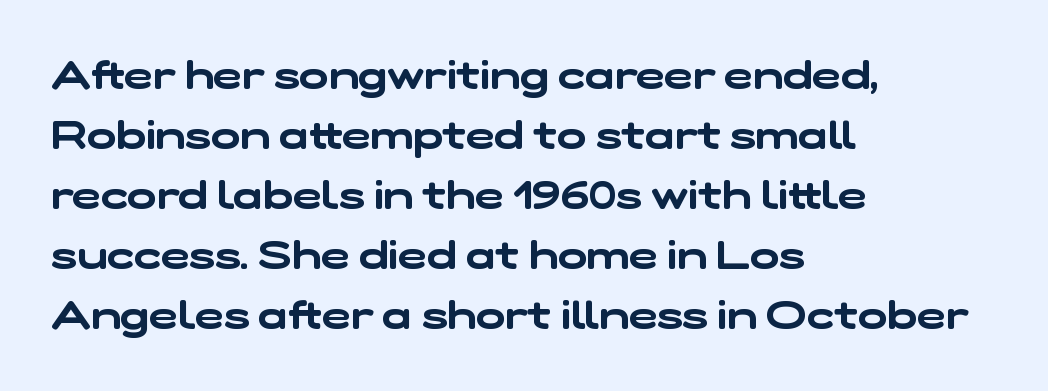
The image shows 39 px wide sans-serif type; set left-aligned, normal line spacing (1.54x), normal letter spacing, not underlined; low stroke contrast and a medium x-height.
